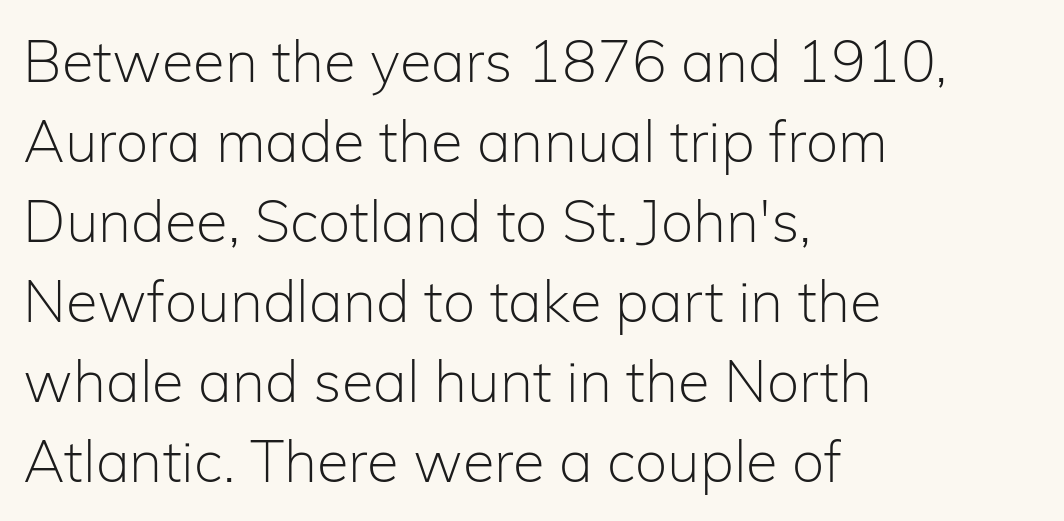
There is no visible air inserted between adjacent glyphs. Students, observe: this is what conventionally led text looks like. Caption: face not bold, strokes unweighted. The lettering stays uniformly vertical, giving the passage a roman look. The type family on display is of the sans-serif kind.
